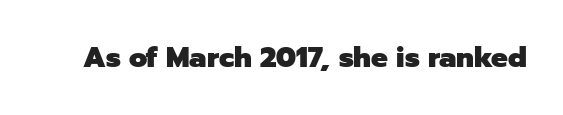
Q: Is the text bold? A: Yes.
Q: Is the text italic (slanted)? A: No, it is upright.
Q: Is the typeface a serif or a sans-serif typeface? A: Sans-serif.
Q: Is the text underlined? A: No.
Q: Is the spacing between letters normal or unusually wide? A: Normal.
Q: Width (condensed, normal, or wide)? A: Normal.
Q: Stroke contrast? A: Low.
Q: x-height? A: Medium.
Q: Monospaced? A: No.
